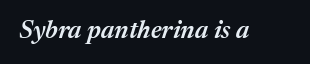
Q: Is the text bold? A: Semi-bold.
Q: Is the text italic (slanted)? A: Yes, it leans right by about 17 degrees.
Q: Is the text underlined? A: No.
Q: Is the spacing between letters normal or unusually wide? A: Normal.
